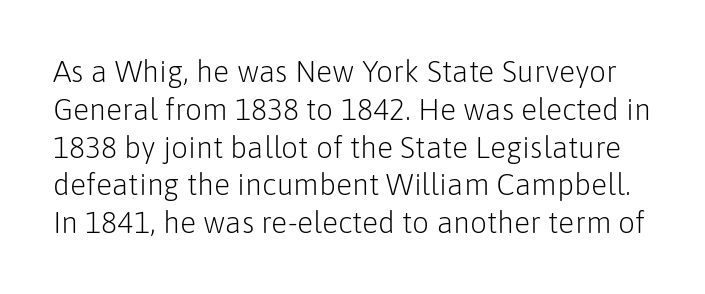
Q: Is the text bold? A: No.
Q: Is the text italic (slanted)? A: No, it is upright.
Q: Is the typeface a serif or a sans-serif typeface? A: Sans-serif.
Q: Is the text underlined? A: No.
Q: Is the spacing between letters normal or unusually wide? A: Normal.
Q: Is the spacing between lines tight, normal or loose? A: Normal.
Q: Width (condensed, normal, or wide)? A: Normal.
Q: Stroke contrast? A: Low.
Q: x-height? A: Medium.
Q: Monospaced? A: No.
